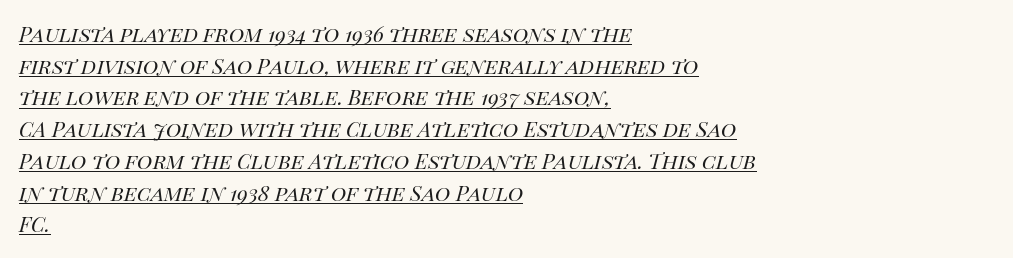
The image shows 21 px text type, italic (leaning right); set left-aligned, normal line spacing (1.51x), normal letter spacing, underlined.
